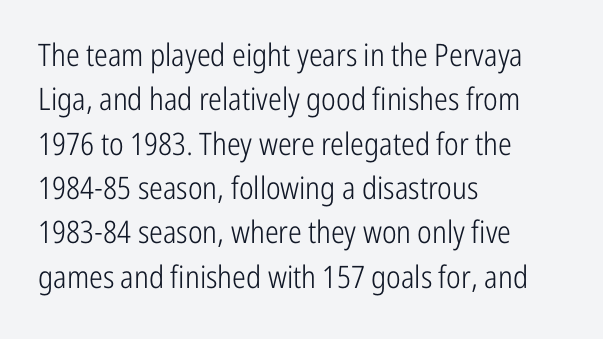
Q: Is the text bold? A: No.
Q: Is the text italic (slanted)? A: No, it is upright.
Q: Is the typeface a serif or a sans-serif typeface? A: Sans-serif.
Q: Is the text underlined? A: No.
Q: How is the paragraph aligned? A: Left-aligned.
Q: Is the spacing between letters normal or unusually wide? A: Normal.
Q: Is the spacing between lines tight, normal or loose? A: Normal.
Q: Width (condensed, normal, or wide)? A: Condensed.
Q: Stroke contrast? A: Low.
Q: x-height? A: Medium.
Q: Monospaced? A: No.
